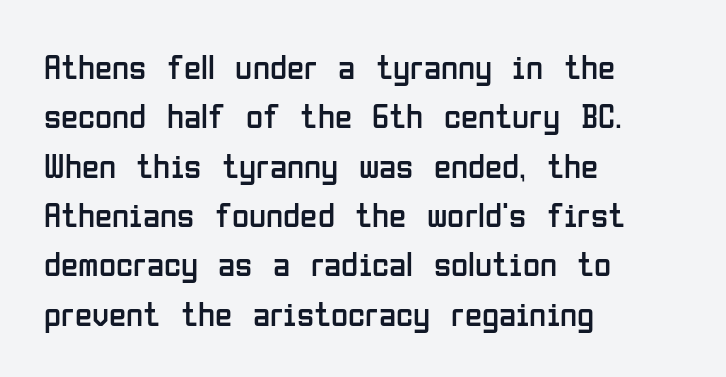
Q: Is the text bold? A: No.
Q: Is the text italic (slanted)? A: No, it is upright.
Q: Is the typeface a serif or a sans-serif typeface? A: Sans-serif.
Q: Is the text underlined? A: No.
Q: How is the paragraph aligned? A: Left-aligned.
Q: Is the spacing between letters normal or unusually wide? A: Normal.
Q: Is the spacing between lines tight, normal or loose? A: Normal.
Q: Width (condensed, normal, or wide)? A: Condensed.
Q: Stroke contrast? A: Low.
Q: x-height? A: Medium.
Q: Monospaced? A: No.
